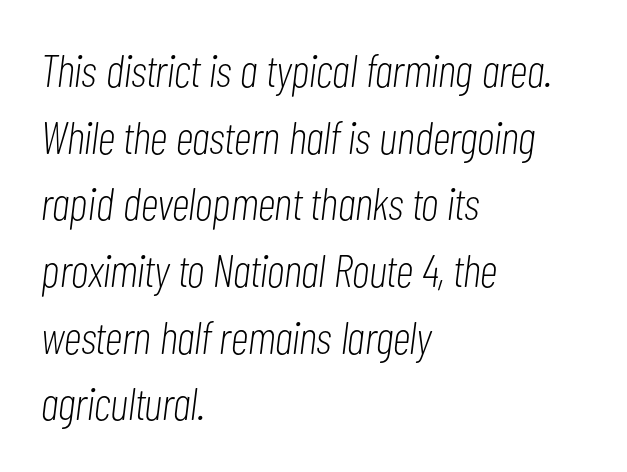
{"italic": "yes", "lean": "right", "slant_degrees": 7, "bold": "no", "weight": "light", "width": "condensed", "stroke_contrast": "low", "x_height": "medium", "monospaced": "no", "underline": "no", "align": "left", "line_spacing": "normal", "line_spacing_ratio": 1.45, "letter_spacing": "normal", "letter_spacing_em": 0.0, "glyph_px": 46}
